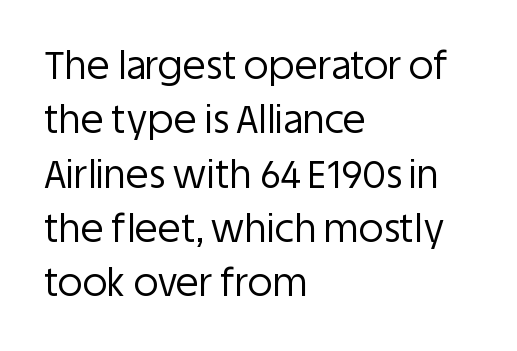
The image shows 38 px regular-weight sans-serif type, upright; set left-aligned, normal line spacing (1.43x), normal letter spacing, not underlined; low stroke contrast and a large x-height.
